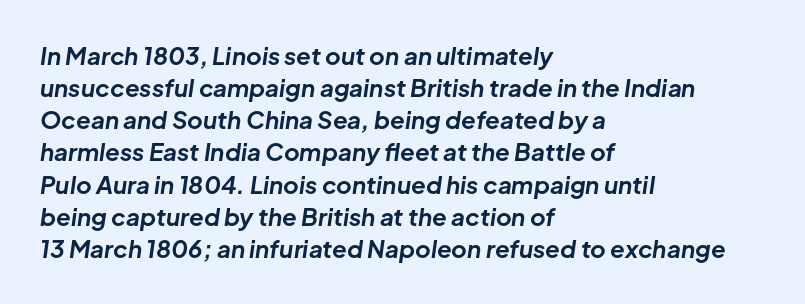
Q: Is the text bold? A: Yes.
Q: Is the text italic (slanted)? A: Yes, it leans right by about 8 degrees.
Q: Is the text underlined? A: No.
Q: How is the paragraph aligned? A: Left-aligned.
Q: Is the spacing between letters normal or unusually wide? A: Normal.
Q: Is the spacing between lines tight, normal or loose? A: Normal.
